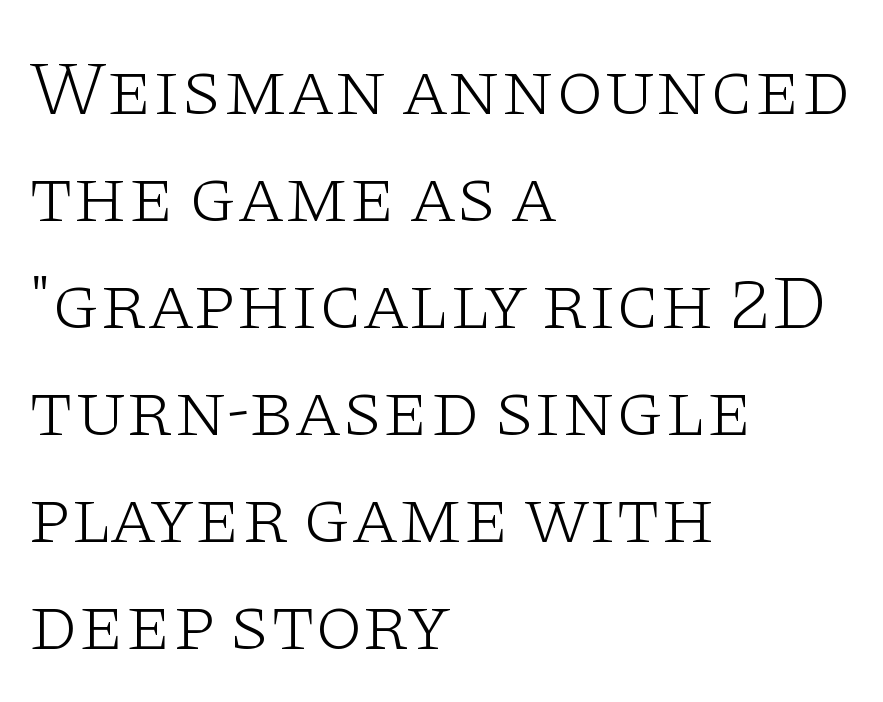
Here the designer chose a conventional face with non-uniform glyph widths. Compared with a typical body face, this is equally light or lighter still. You can tell it's not italic because the verticals are truly vertical. Does the copy run flush right? No — it runs flush left. Unlike a clean sans, this face finishes its strokes with serifs.
